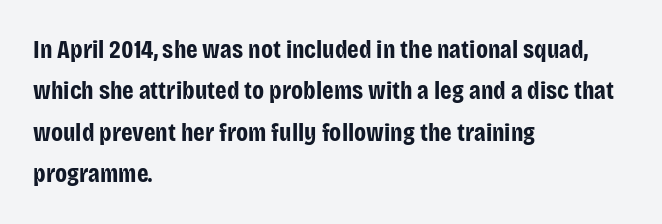
Descenders are the only things crossing below the line. Honestly, the row spacing looks completely unremarkable. The font is running at its bold setting. Inter-character spacing is left at the font's built-in metrics. Vertical strokes here are truly vertical.
